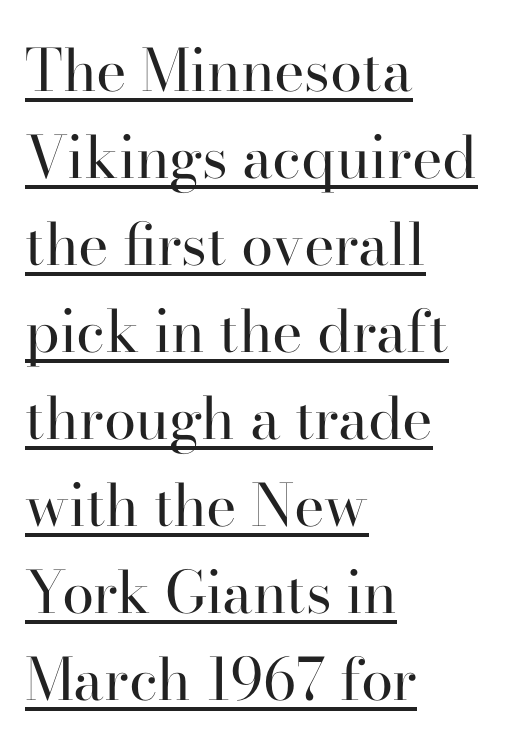
{"serif": "yes", "italic": "no", "bold": "no", "weight": "regular", "width": "normal", "stroke_contrast": "high", "x_height": "small", "monospaced": "no", "underline": "yes", "align": "left", "line_spacing": "normal", "line_spacing_ratio": 1.5, "letter_spacing": "normal", "letter_spacing_em": 0.0, "glyph_px": 58}
